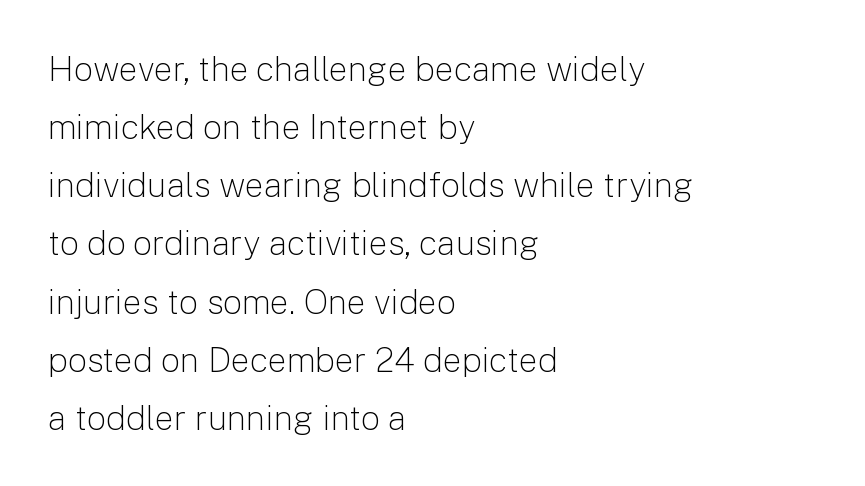
Q: Is the text bold? A: No.
Q: Is the text italic (slanted)? A: No, it is upright.
Q: Is the typeface a serif or a sans-serif typeface? A: Sans-serif.
Q: Is the text underlined? A: No.
Q: How is the paragraph aligned? A: Left-aligned.
Q: Is the spacing between letters normal or unusually wide? A: Normal.
Q: Width (condensed, normal, or wide)? A: Normal.
Q: Stroke contrast? A: Low.
Q: x-height? A: Medium.
Q: Monospaced? A: No.
